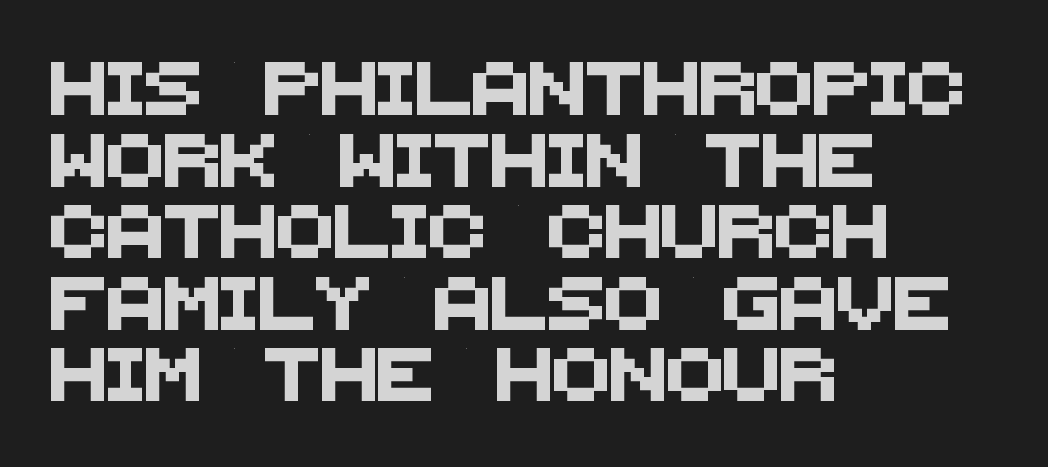
Q: Is the typeface a serif or a sans-serif typeface? A: Sans-serif.
Q: Is the text underlined? A: No.
Q: How is the paragraph aligned? A: Left-aligned.
Q: Is the spacing between letters normal or unusually wide? A: Normal.
Q: Is the spacing between lines tight, normal or loose? A: Normal.
Q: Width (condensed, normal, or wide)? A: Normal.
Q: Stroke contrast? A: Medium.
Q: x-height? A: Large.
Q: Monospaced? A: No.
